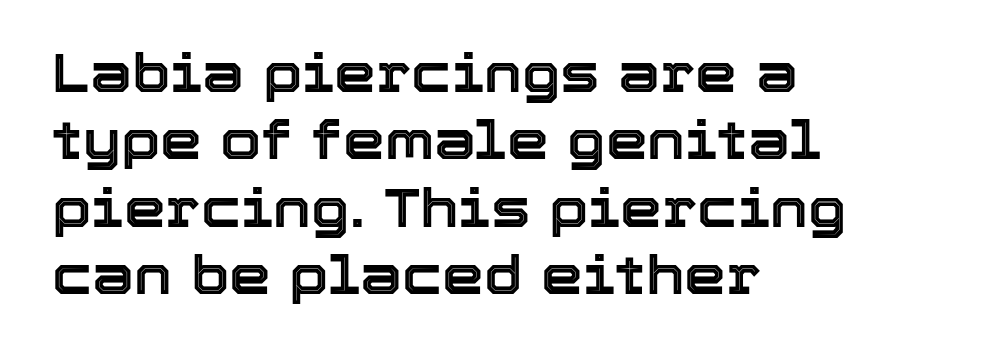
No word sits above an underline. Glyph-to-glyph distance matches everyday printed text. Layout note: lines flush left. Vertical spacing — default.
